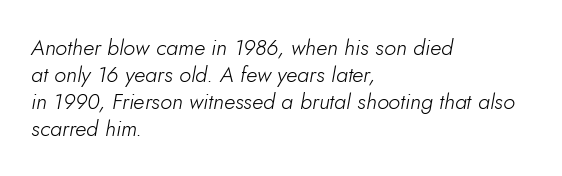
{"italic": "yes", "lean": "right", "slant_degrees": 5, "bold": "no", "underline": "no", "align": "left", "line_spacing_ratio": 1.22, "letter_spacing": "normal", "letter_spacing_em": 0.0, "glyph_px": 22}
